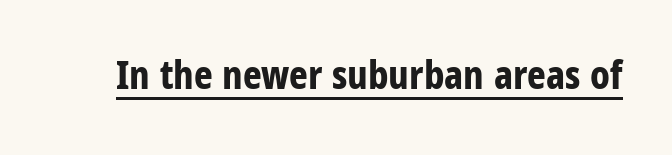
{"serif": "no", "italic": "no", "bold": "yes", "weight": "bold", "width": "condensed", "stroke_contrast": "low", "x_height": "large", "monospaced": "no", "underline": "yes", "letter_spacing": "normal", "letter_spacing_em": 0.0, "glyph_px": 40}
